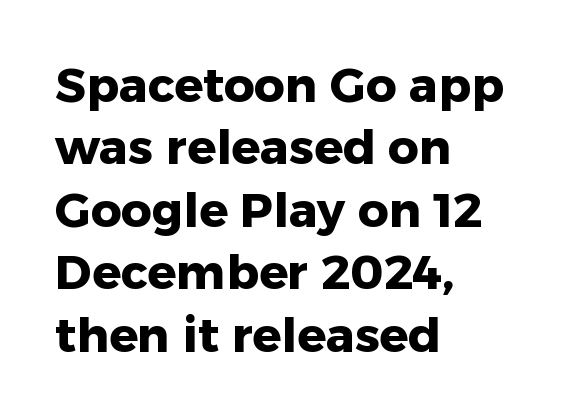
The baseline area is clear. Interline gaps are of average width in this sample. The passage shown is typeset with a sans-serif family. The letters stand upright; this is a roman face. Caption: bold face, heavy strokes.
